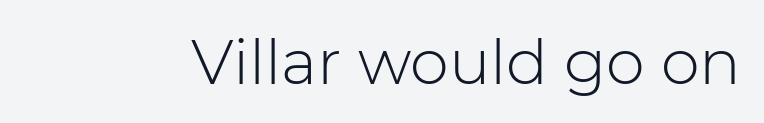
Look at the tracking — it's just the regular setting, nothing added. Proportional: the letters do not fall into vertical columns. Nothing heavy about these letters — not bold at all. The axis of the letterforms is exactly vertical.
